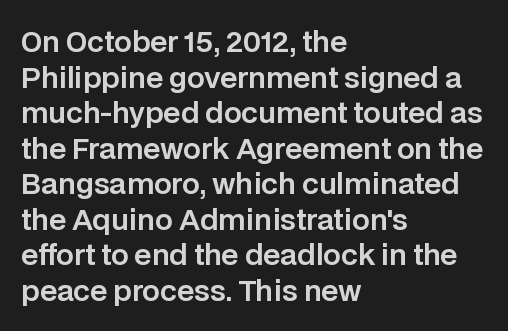
{"serif": "no", "italic": "no", "width": "normal", "stroke_contrast": "low", "x_height": "large", "monospaced": "no", "underline": "no", "align": "left", "line_spacing": "normal", "line_spacing_ratio": 1.27, "letter_spacing": "normal", "letter_spacing_em": 0.0, "glyph_px": 28}
